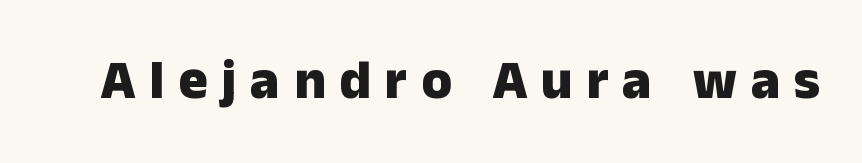
Decoration check: the copy has no underline. A full-strength bold gives these letters their thick strokes. A typesetter would call this proportional, since set widths differ per character. You can tell it's not italic because the verticals are truly vertical. Note: no serifs on the glyphs.
